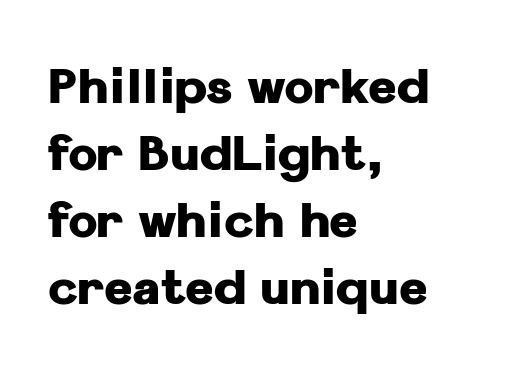
Q: Is the text bold? A: Yes.
Q: Is the text italic (slanted)? A: No, it is upright.
Q: Is the typeface a serif or a sans-serif typeface? A: Sans-serif.
Q: Is the text underlined? A: No.
Q: How is the paragraph aligned? A: Left-aligned.
Q: Is the spacing between letters normal or unusually wide? A: Normal.
Q: Is the spacing between lines tight, normal or loose? A: Normal.
Q: Width (condensed, normal, or wide)? A: Normal.
Q: Stroke contrast? A: Low.
Q: x-height? A: Medium.
Q: Monospaced? A: No.
